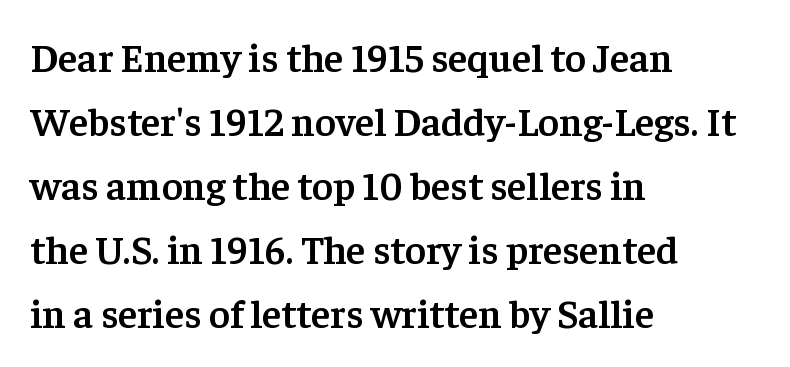
{"serif": "yes", "italic": "no", "bold": "semi", "weight": "semibold", "width": "normal", "stroke_contrast": "low", "x_height": "medium", "monospaced": "no", "underline": "no", "align": "left", "line_spacing": "normal", "line_spacing_ratio": 1.6, "letter_spacing": "normal", "letter_spacing_em": 0.0, "glyph_px": 40}
